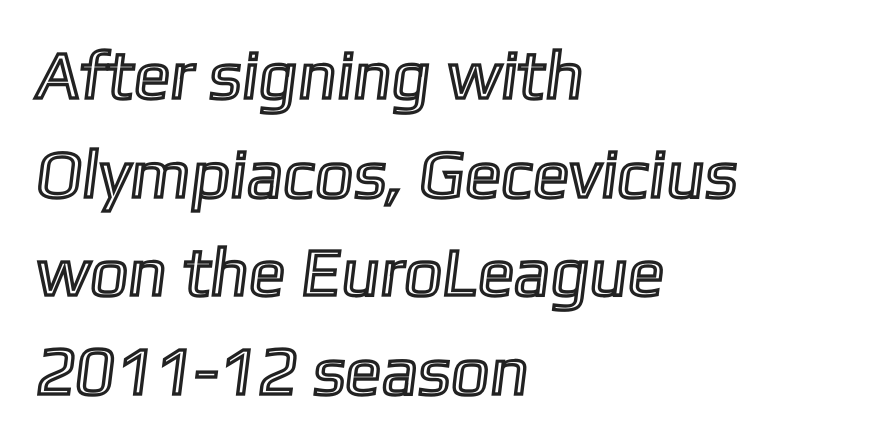
Spacing verdict: proportional, widths tailored to each character. A clean baseline with only descenders dipping below it. Where is the straight margin? On the left. This sample uses plain, unmodified letter spacing.
